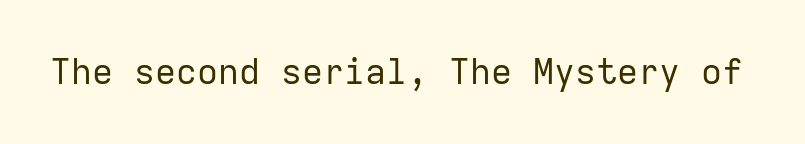
The space beneath each line is pristine and unruled. A light-to-regular cut is what we see here. Typographically, this falls in the sans-serif category. Does extra space separate the letters? No, they use regular spacing. Each letter, wide or thin by design, is forced into the same width here.
